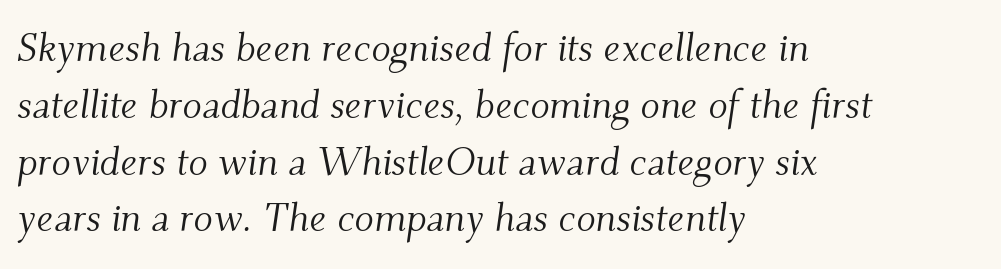
{"serif": "yes", "italic": "yes", "lean": "right", "slant_degrees": 9, "bold": "no", "weight": "light", "width": "normal", "stroke_contrast": "medium", "x_height": "small", "monospaced": "no", "underline": "no", "align": "left", "line_spacing": "normal", "line_spacing_ratio": 1.42, "letter_spacing": "normal", "letter_spacing_em": 0.0, "glyph_px": 40}
